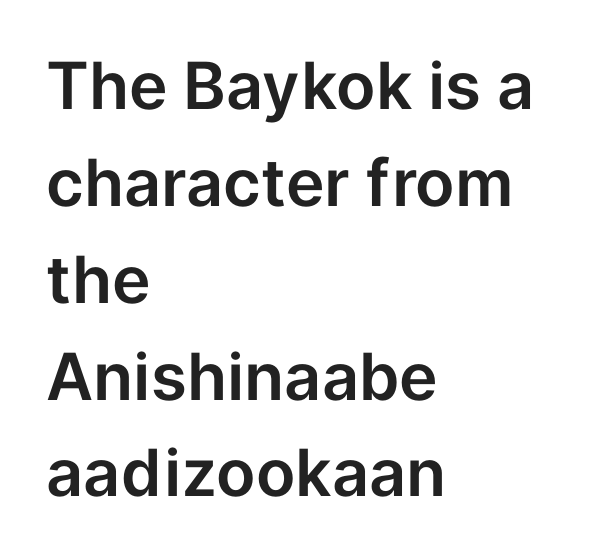
These lines sit exactly where default settings would place them. Here the designer chose a conventional face with non-uniform glyph widths. These lines are composed in type without serifs. Decoration check: the copy has no underline. Tracking here is standard; glyphs follow each other at the usual distance.
